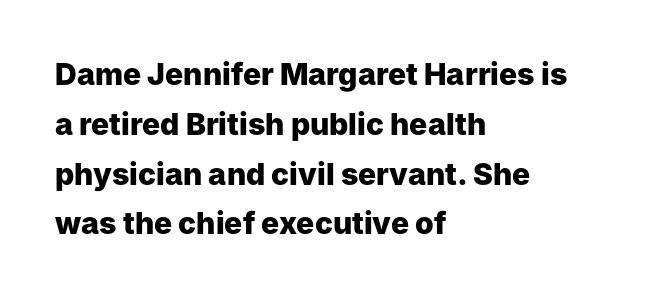
{"serif": "no", "italic": "no", "bold": "yes", "weight": "heavy", "width": "normal", "stroke_contrast": "low", "x_height": "medium", "monospaced": "no", "underline": "no", "align": "left", "line_spacing": "normal", "line_spacing_ratio": 1.66, "letter_spacing": "normal", "letter_spacing_em": 0.0, "glyph_px": 30}
